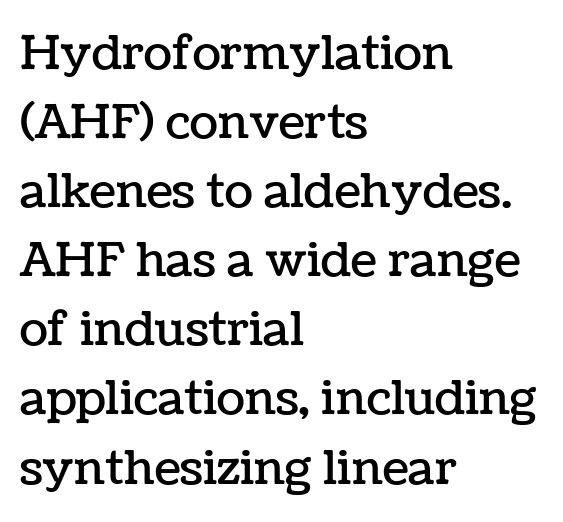
Q: Is the text italic (slanted)? A: No, it is upright.
Q: Is the text underlined? A: No.
Q: How is the paragraph aligned? A: Left-aligned.
Q: Is the spacing between letters normal or unusually wide? A: Normal.
Q: Is the spacing between lines tight, normal or loose? A: Normal.
Q: Width (condensed, normal, or wide)? A: Normal.
Q: Stroke contrast? A: Low.
Q: x-height? A: Medium.
Q: Monospaced? A: No.
